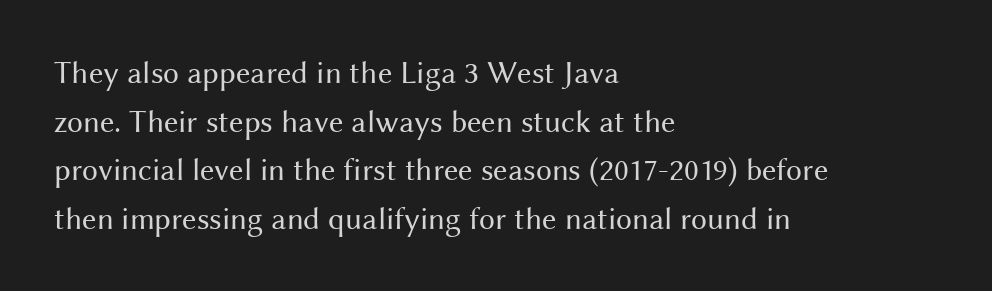
How would I describe the line gaps? Plain and ordinary. Varying glyph widths throughout — classic text-font behaviour. Typeset ragged right — the left edge is the straight one. Each letter's strokes conclude bluntly, with no projecting serifs. Tracking value appears to be zero — textbook default spacing. Every stem runs plumb, perpendicular to the baseline.
